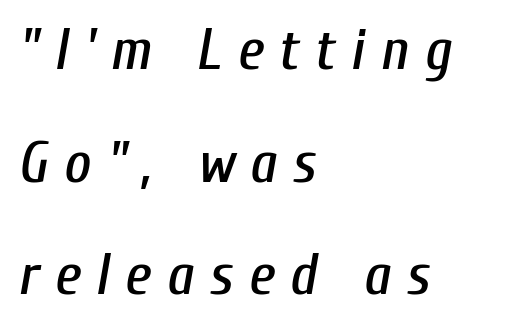
{"italic": "yes", "lean": "right", "slant_degrees": 10, "width": "condensed", "stroke_contrast": "low", "x_height": "medium", "monospaced": "no", "underline": "no", "align": "left", "line_spacing": "loose", "line_spacing_ratio": 1.94, "letter_spacing": "wide", "letter_spacing_em": 0.27, "glyph_px": 58}
